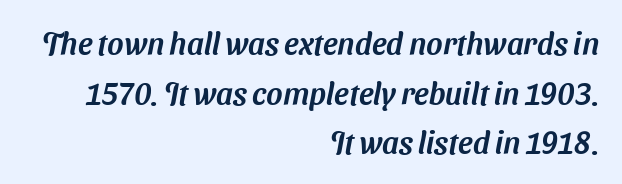
Q: Is the typeface a serif or a sans-serif typeface? A: Sans-serif.
Q: Is the text underlined? A: No.
Q: How is the paragraph aligned? A: Right-aligned.
Q: Is the spacing between letters normal or unusually wide? A: Normal.
Q: Is the spacing between lines tight, normal or loose? A: Normal.
Q: Width (condensed, normal, or wide)? A: Normal.
Q: Stroke contrast? A: Medium.
Q: x-height? A: Medium.
Q: Monospaced? A: No.
